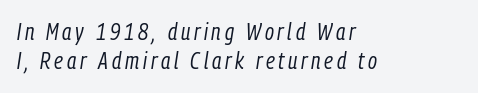
Q: Is the text bold? A: No.
Q: Is the text italic (slanted)? A: Yes, it leans right by about 9 degrees.
Q: Is the text underlined? A: No.
Q: How is the paragraph aligned? A: Left-aligned.
Q: Is the spacing between lines tight, normal or loose? A: Normal.
